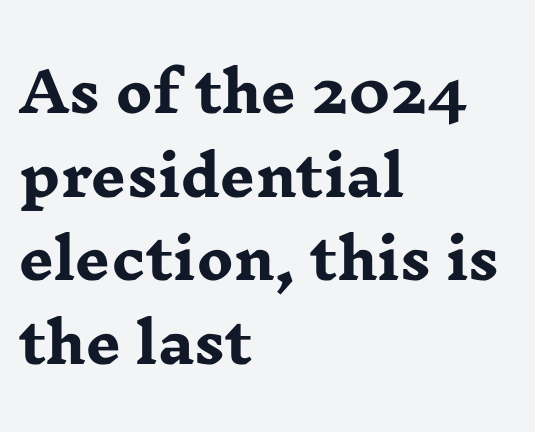
{"serif": "yes", "italic": "no", "bold": "yes", "weight": "heavy", "width": "wide", "stroke_contrast": "low", "x_height": "medium", "monospaced": "no", "underline": "no", "align": "left", "line_spacing": "normal", "line_spacing_ratio": 1.52, "letter_spacing": "normal", "letter_spacing_em": 0.0, "glyph_px": 55}
